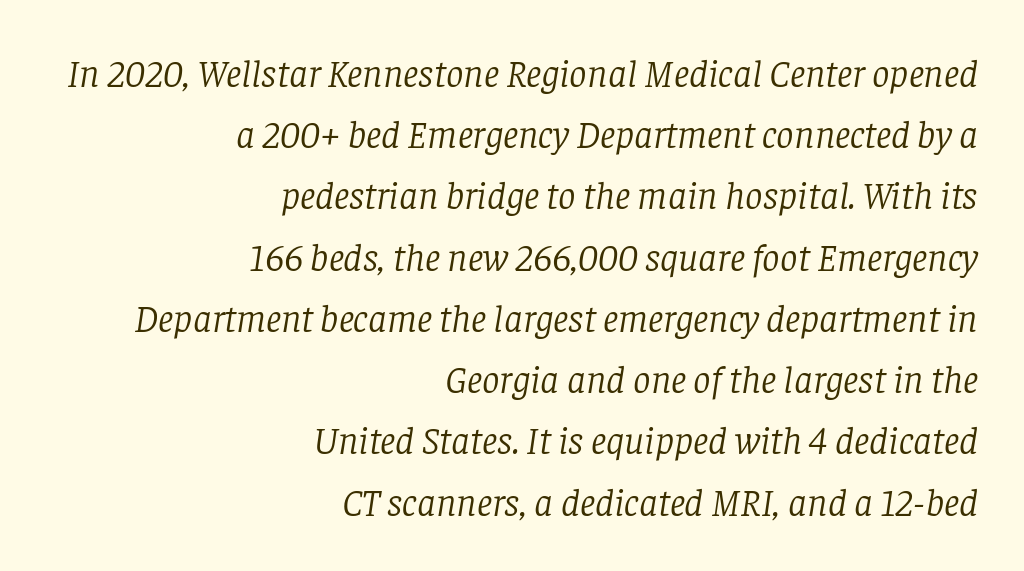
Characters are canted at an angle relative to the baseline's perpendicular. Caption: multi-line text, flush right, ragged left. Look at the tracking — it's just the regular setting, nothing added. A typesetter would call this proportional, since set widths differ per character. The type family on display is of the serif kind. The typeface has the unassuming heft of standard copy or less.
